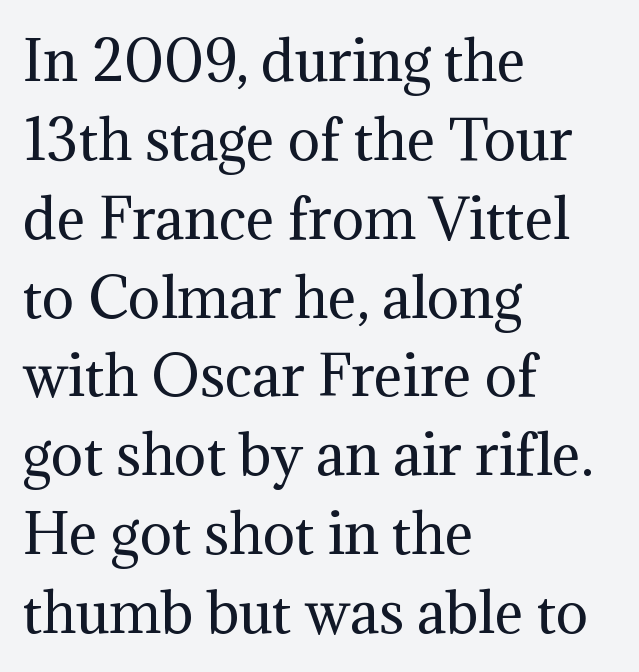
Q: Is the text bold? A: No.
Q: Is the text italic (slanted)? A: No, it is upright.
Q: Is the typeface a serif or a sans-serif typeface? A: Serif.
Q: Is the text underlined? A: No.
Q: How is the paragraph aligned? A: Left-aligned.
Q: Is the spacing between letters normal or unusually wide? A: Normal.
Q: Is the spacing between lines tight, normal or loose? A: Normal.
Q: Width (condensed, normal, or wide)? A: Normal.
Q: Stroke contrast? A: Medium.
Q: x-height? A: Medium.
Q: Monospaced? A: No.
